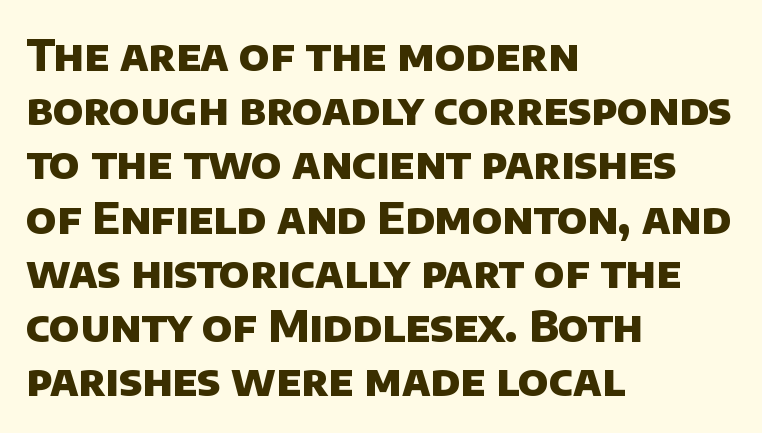
The image shows 43 px heavy sans-serif type; set left-aligned, normal line spacing (1.26x), normal letter spacing, not underlined; low stroke contrast and a large x-height.
